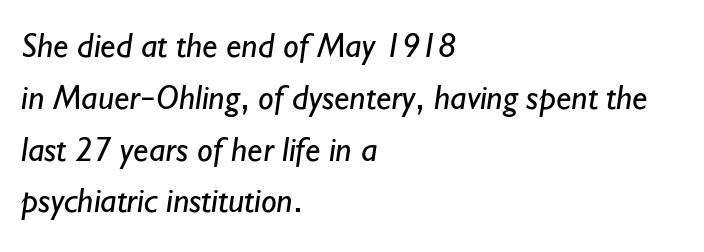
Q: Is the text bold? A: No.
Q: Is the typeface a serif or a sans-serif typeface? A: Sans-serif.
Q: Is the text underlined? A: No.
Q: How is the paragraph aligned? A: Left-aligned.
Q: Is the spacing between letters normal or unusually wide? A: Normal.
Q: Is the spacing between lines tight, normal or loose? A: Normal.
Q: Width (condensed, normal, or wide)? A: Normal.
Q: Stroke contrast? A: Low.
Q: x-height? A: Small.
Q: Monospaced? A: No.
